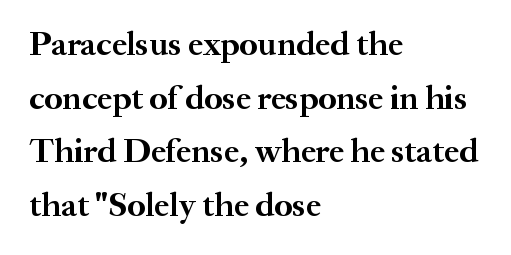
The paragraph has a hard left edge and a soft right edge. Regular leading. The type sits square on the baseline with zero lean. The sample has been set heavy, in full bold. The letters advance in unequal steps, a hallmark of proportional type.
